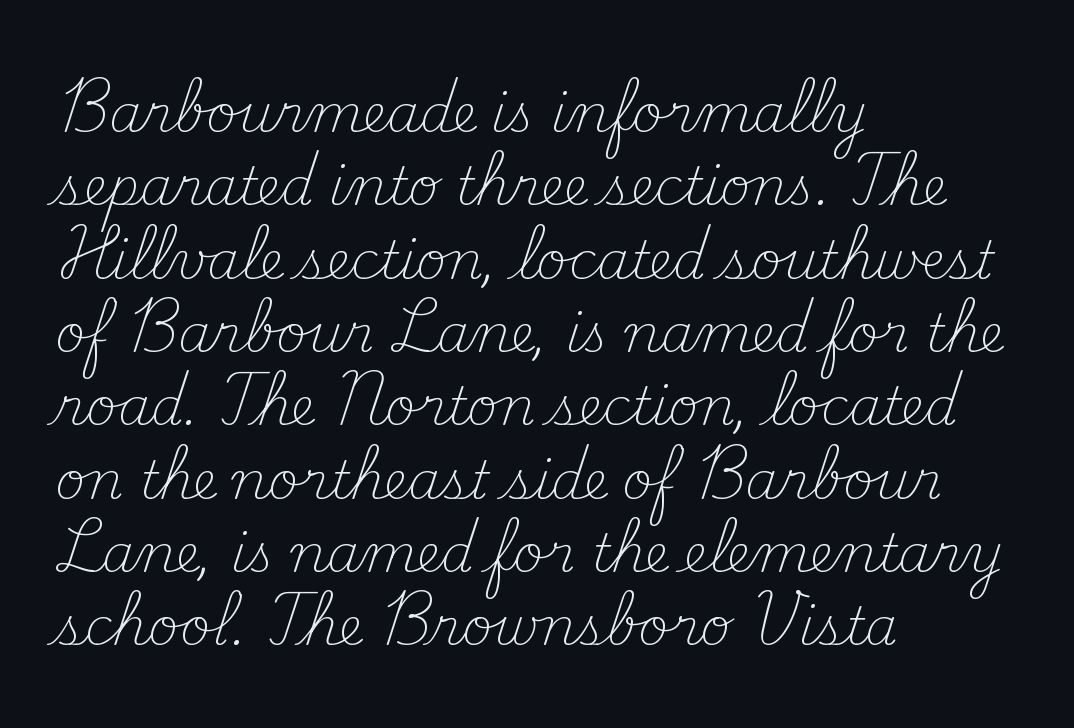
Q: Is the text bold? A: No.
Q: Is the text italic (slanted)? A: Yes.
Q: Is the typeface a serif or a sans-serif typeface? A: Serif.
Q: Is the text underlined? A: No.
Q: How is the paragraph aligned? A: Left-aligned.
Q: Is the spacing between letters normal or unusually wide? A: Normal.
Q: Is the spacing between lines tight, normal or loose? A: Normal.
Q: Width (condensed, normal, or wide)? A: Normal.
Q: Stroke contrast? A: Medium.
Q: x-height? A: Small.
Q: Monospaced? A: No.
